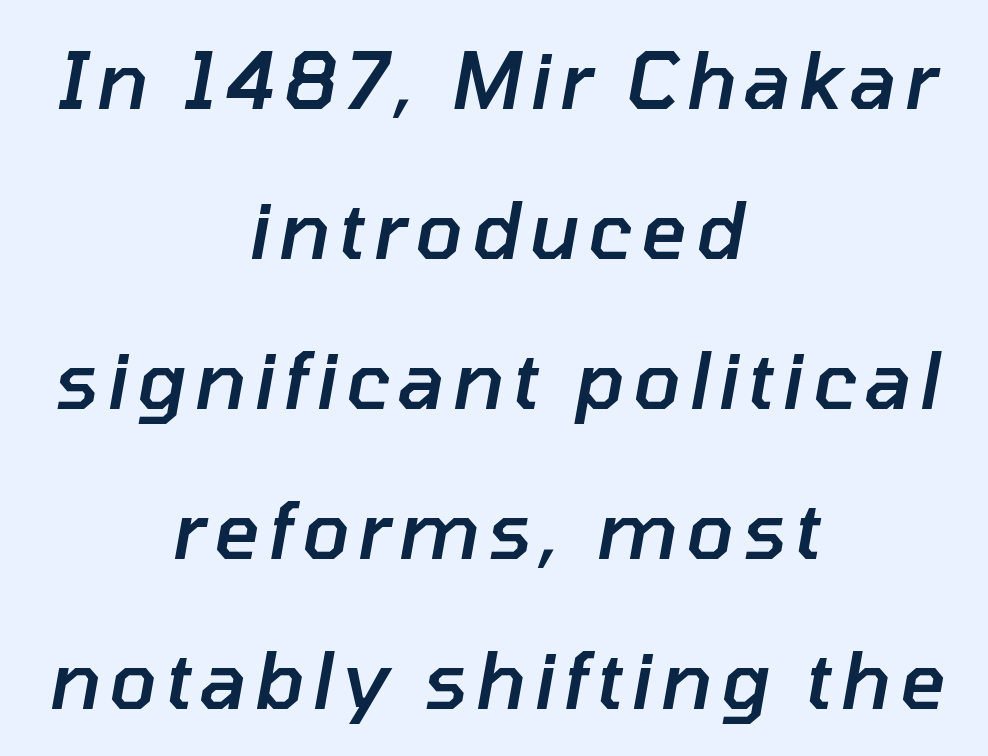
Reading down the column, the eye jumps a long way to each next line. An italicized treatment has been applied to the whole sample. Semibold letterforms, between regular and bold. The passage shown is not underscored anywhere. Looks like regular typesetting: each glyph gets only the width it needs. The paragraph has two soft edges and a firm central axis.
